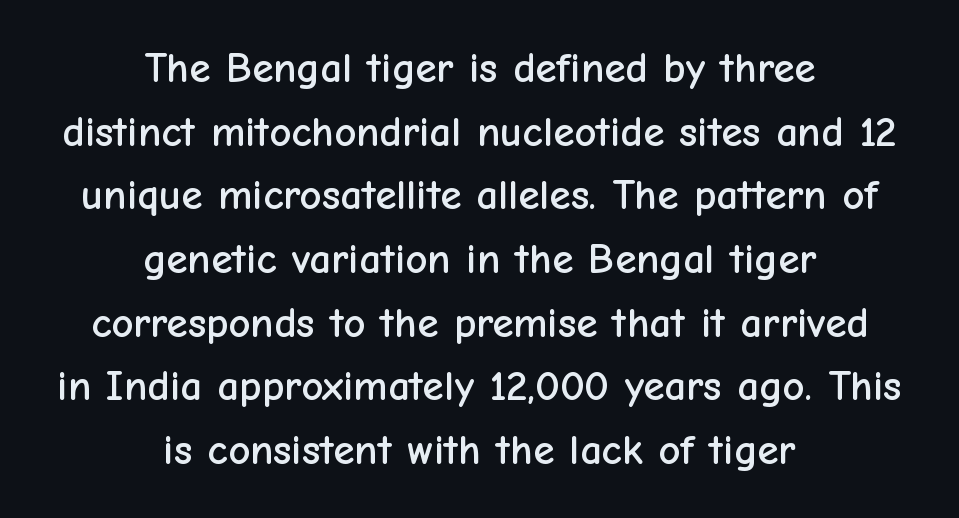
Q: Is the text italic (slanted)? A: No, it is upright.
Q: Is the typeface a serif or a sans-serif typeface? A: Sans-serif.
Q: Is the text underlined? A: No.
Q: How is the paragraph aligned? A: Centered.
Q: Is the spacing between letters normal or unusually wide? A: Normal.
Q: Is the spacing between lines tight, normal or loose? A: Normal.
Q: Width (condensed, normal, or wide)? A: Normal.
Q: Stroke contrast? A: Low.
Q: x-height? A: Medium.
Q: Monospaced? A: No.
